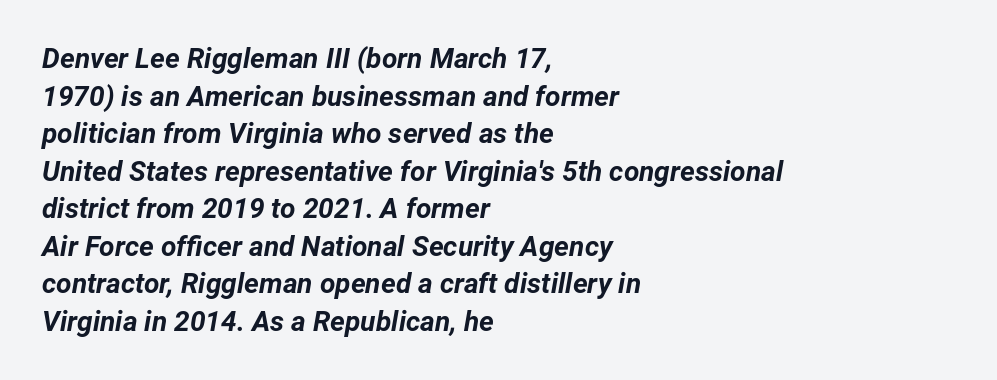
The image shows 28 px bold type, italic (leaning right); set left-aligned, normal line spacing (1.34x), normal letter spacing, not underlined; low stroke contrast and a medium x-height.
